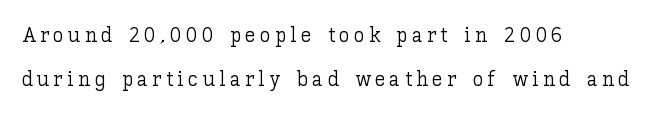
The line-height multiplier appears high, well above default. The setting favours the left margin, as ordinary paragraphs usually do. Do the letters lean? They stand straight. Is the letter spacing exaggerated? Yes — the characters are pushed far apart. Compared with a typical body face, this is equally light or lighter still. Letters rest on an invisible, unmarked baseline.
